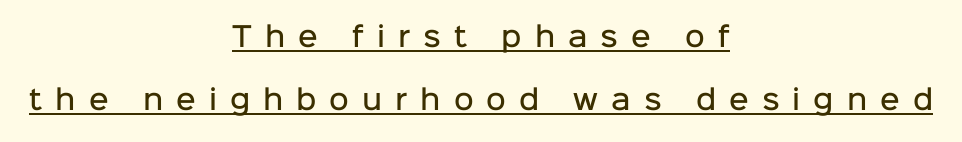
The image shows 27 px text type, upright; set centered, loose line spacing (2.35x), unusually wide letter spacing (+0.48 em), underlined.
